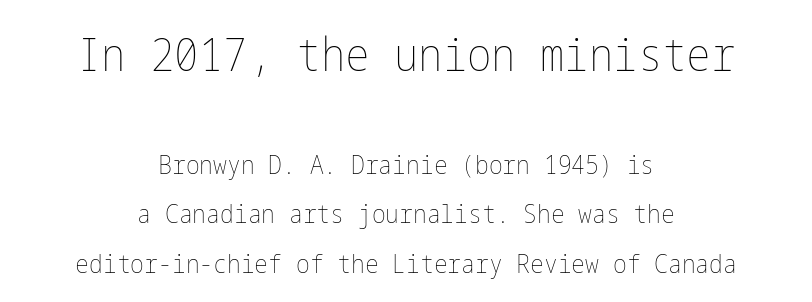
Q: Is the text bold? A: No.
Q: Is the text italic (slanted)? A: No, it is upright.
Q: Is the text underlined? A: No.
Q: How is the paragraph aligned? A: Centered.
Q: Is the spacing between letters normal or unusually wide? A: Normal.
Q: Is the spacing between lines tight, normal or loose? A: Loose.
Q: Which block of text is set in a larger size, the first (top) or the second (bottom)? A: The first (top) one.
Q: Width (condensed, normal, or wide)? A: Condensed.
Q: Stroke contrast? A: Low.
Q: x-height? A: Medium.
